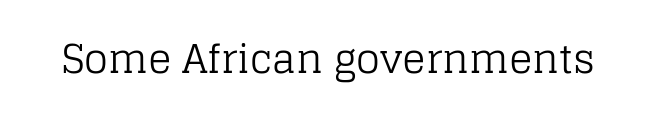
The image shows 39 px regular-weight serif type, upright; set normal letter spacing, not underlined; low stroke contrast and a large x-height.
